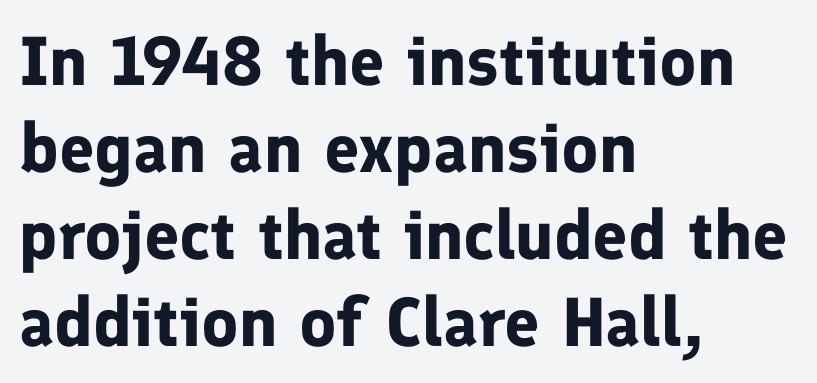
Q: Is the text bold? A: Yes.
Q: Is the text italic (slanted)? A: No, it is upright.
Q: Is the typeface a serif or a sans-serif typeface? A: Sans-serif.
Q: Is the text underlined? A: No.
Q: How is the paragraph aligned? A: Left-aligned.
Q: Is the spacing between letters normal or unusually wide? A: Normal.
Q: Is the spacing between lines tight, normal or loose? A: Normal.
Q: Width (condensed, normal, or wide)? A: Normal.
Q: Stroke contrast? A: Low.
Q: x-height? A: Medium.
Q: Monospaced? A: No.
